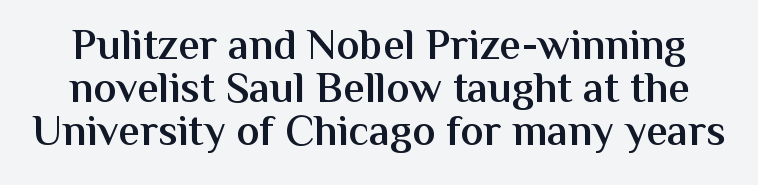
{"serif": "no", "italic": "no", "bold": "semi", "weight": "semibold", "width": "normal", "stroke_contrast": "medium", "x_height": "medium", "monospaced": "no", "underline": "no", "line_spacing": "tight", "line_spacing_ratio": 1.0, "letter_spacing": "normal", "letter_spacing_em": 0.0, "glyph_px": 43}
